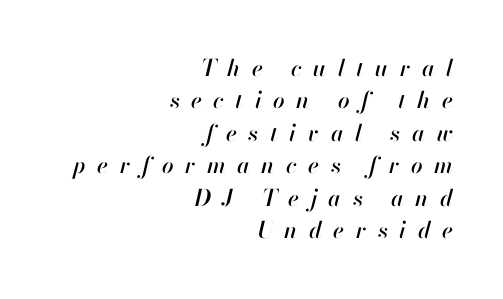
{"italic": "yes", "lean": "right", "slant_degrees": 13, "underline": "no", "align": "right", "line_spacing": "normal", "line_spacing_ratio": 1.41, "letter_spacing": "wide", "letter_spacing_em": 0.5, "glyph_px": 23}
